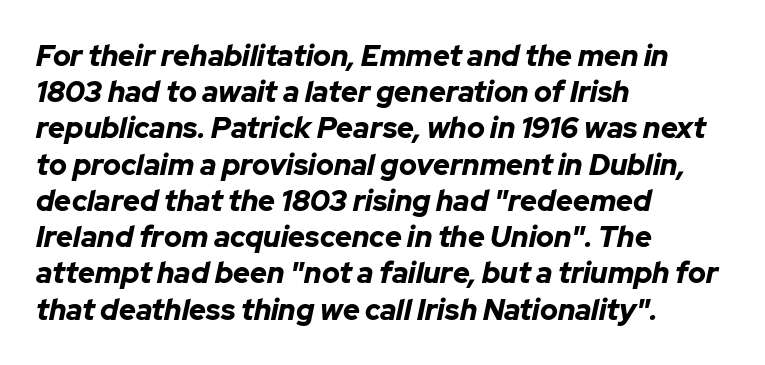
The image shows 29 px bold type, italic (leaning right); set left-aligned, normal line spacing (1.25x), normal letter spacing, not underlined; low stroke contrast and a medium x-height.
